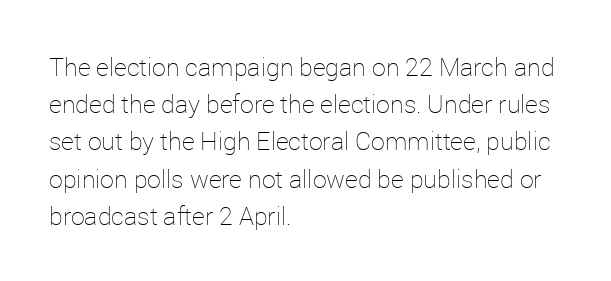
Each new line begins a customary step beneath the previous one. In CSS terms this would be text-align: left. Every character sits straight up, as roman type does. Inter-character spacing is left at the font's built-in metrics.
